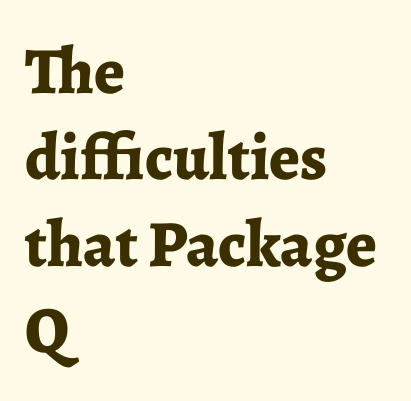
Letterform terminals end in serifs throughout the passage. Notice how the passage keeps a crisp vertical edge on the left only. You'd pick this weight for a headline — it's a proper bold. The lines sit at an ordinary, default distance from one another.
